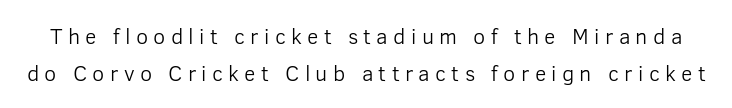
The image shows 22 px text type, upright; set normal line spacing (1.66x), unusually wide letter spacing (+0.24 em), not underlined.
